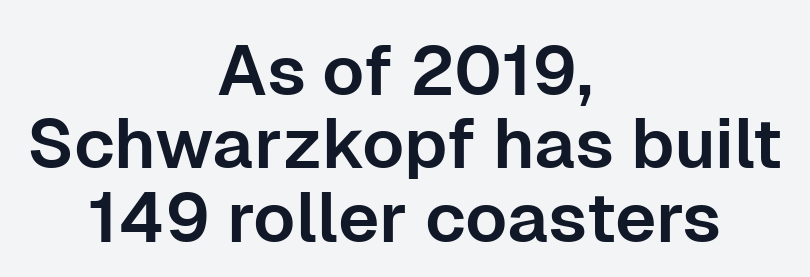
Q: Is the text italic (slanted)? A: No, it is upright.
Q: Is the typeface a serif or a sans-serif typeface? A: Sans-serif.
Q: Is the text underlined? A: No.
Q: How is the paragraph aligned? A: Centered.
Q: Is the spacing between letters normal or unusually wide? A: Normal.
Q: Is the spacing between lines tight, normal or loose? A: Tight.
Q: Width (condensed, normal, or wide)? A: Normal.
Q: Stroke contrast? A: Low.
Q: x-height? A: Medium.
Q: Monospaced? A: No.
